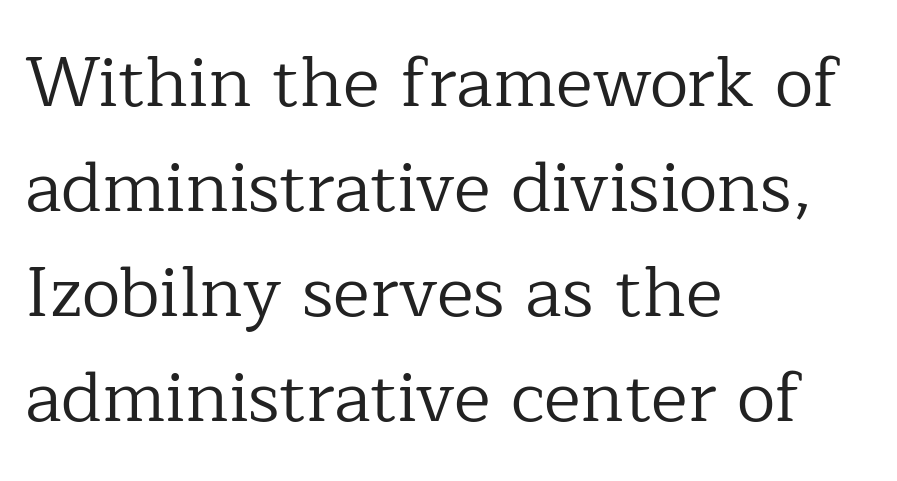
The image shows 70 px regular-weight serif type, upright; set left-aligned, normal line spacing (1.5x), normal letter spacing, not underlined; low stroke contrast and a medium x-height.
